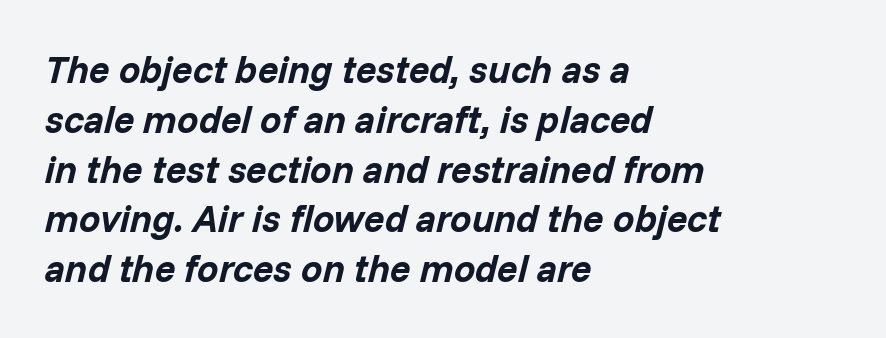
{"italic": "yes", "lean": "right", "slant_degrees": 14, "bold": "yes", "weight": "bold", "width": "normal", "stroke_contrast": "low", "x_height": "medium", "monospaced": "no", "underline": "no", "align": "left", "line_spacing": "normal", "line_spacing_ratio": 1.31, "letter_spacing": "normal", "letter_spacing_em": 0.0, "glyph_px": 38}
